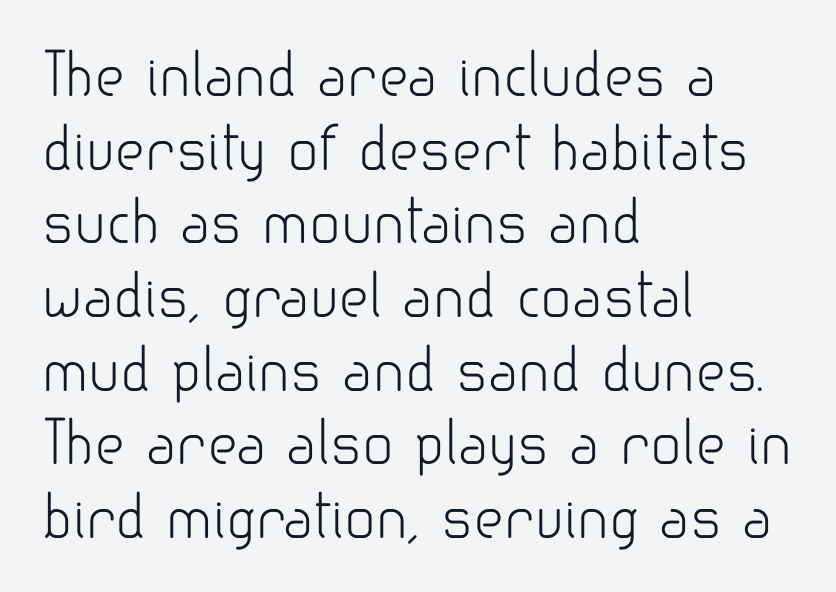
{"serif": "no", "italic": "no", "bold": "no", "weight": "light", "width": "normal", "stroke_contrast": "low", "x_height": "small", "monospaced": "no", "underline": "no", "align": "left", "line_spacing": "normal", "line_spacing_ratio": 1.27, "letter_spacing": "normal", "letter_spacing_em": 0.0, "glyph_px": 58}
